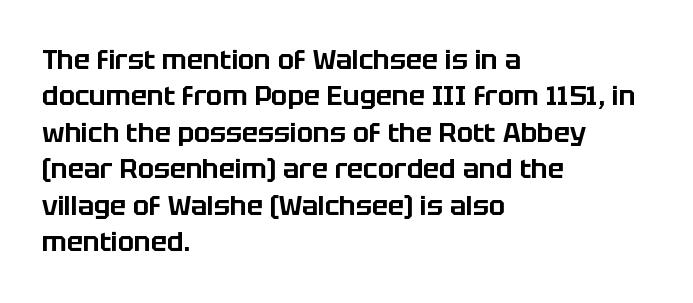
{"italic": "no", "underline": "no", "align": "left", "line_spacing": "normal", "line_spacing_ratio": 1.35, "letter_spacing": "normal", "letter_spacing_em": 0.0, "glyph_px": 27}
